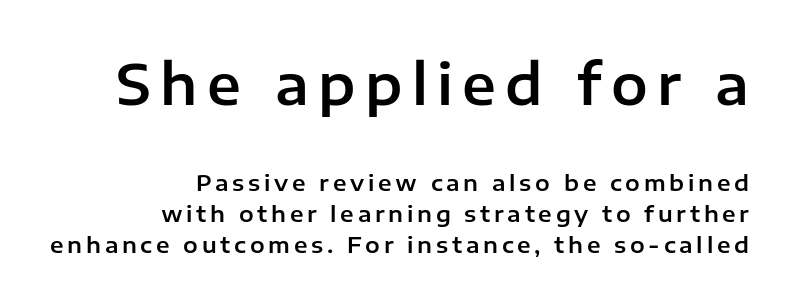
{"serif": "no", "italic": "no", "width": "normal", "stroke_contrast": "low", "x_height": "medium", "monospaced": "no", "underline": "no", "align": "right", "line_spacing": "normal", "line_spacing_ratio": 1.39, "larger_block": "first", "size_ratio": 2.5, "glyph_px": 55}
